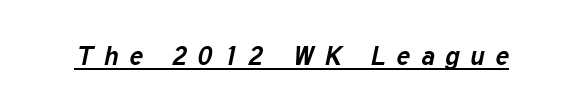
Q: Is the text bold? A: Yes.
Q: Is the text italic (slanted)? A: Yes, it leans right by about 12 degrees.
Q: Is the text underlined? A: Yes.
Q: Is the spacing between letters normal or unusually wide? A: Unusually wide.
